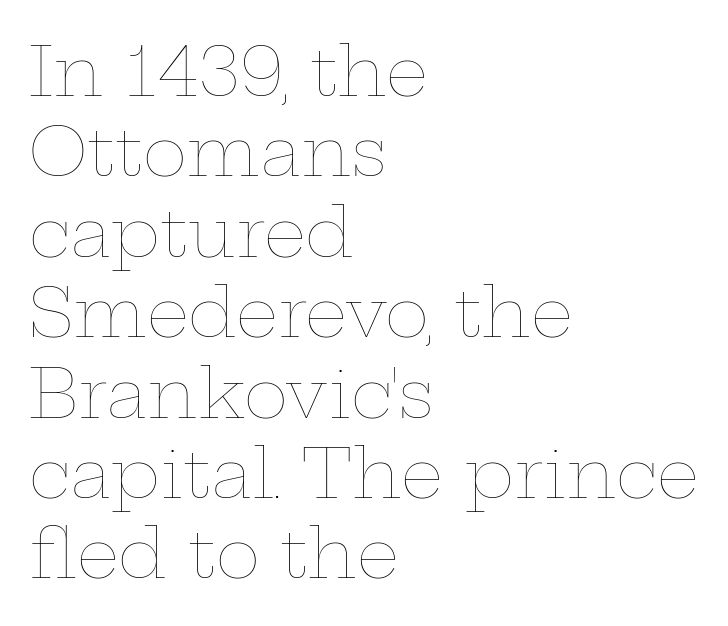
The image shows 67 px thin, wide type, upright; set left-aligned, line spacing 1.2x, normal letter spacing, not underlined; low stroke contrast and a medium x-height.
